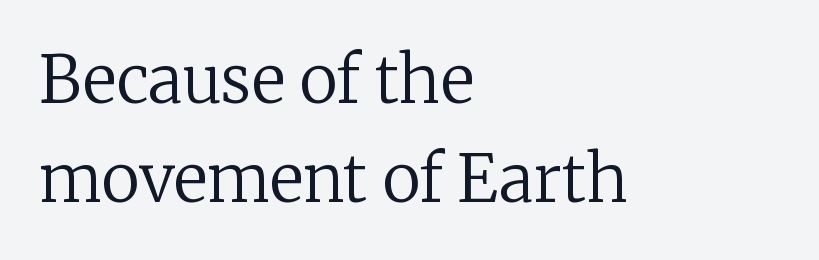
Q: Is the text bold? A: No.
Q: Is the text italic (slanted)? A: No, it is upright.
Q: Is the typeface a serif or a sans-serif typeface? A: Serif.
Q: Is the text underlined? A: No.
Q: How is the paragraph aligned? A: Left-aligned.
Q: Is the spacing between letters normal or unusually wide? A: Normal.
Q: Is the spacing between lines tight, normal or loose? A: Normal.
Q: Width (condensed, normal, or wide)? A: Normal.
Q: Stroke contrast? A: Low.
Q: x-height? A: Medium.
Q: Monospaced? A: No.
